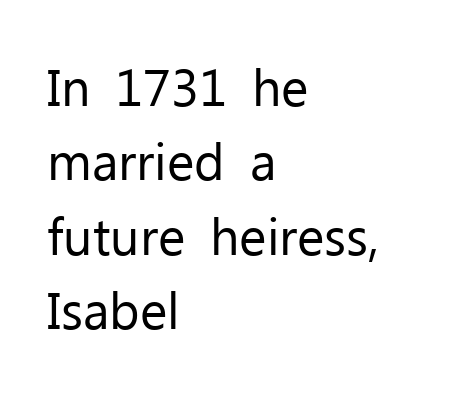
Q: Is the text bold? A: No.
Q: Is the text italic (slanted)? A: No, it is upright.
Q: Is the typeface a serif or a sans-serif typeface? A: Sans-serif.
Q: Is the text underlined? A: No.
Q: How is the paragraph aligned? A: Left-aligned.
Q: Is the spacing between letters normal or unusually wide? A: Normal.
Q: Is the spacing between lines tight, normal or loose? A: Normal.
Q: Width (condensed, normal, or wide)? A: Normal.
Q: Stroke contrast? A: Low.
Q: x-height? A: Medium.
Q: Monospaced? A: No.
